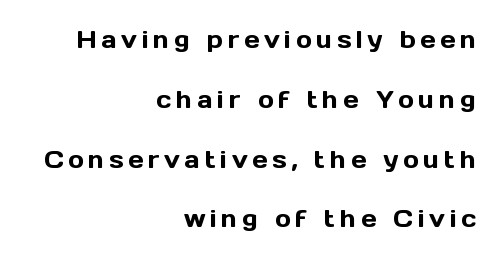
{"italic": "no", "underline": "no", "align": "right", "line_spacing": "loose", "line_spacing_ratio": 2.49, "glyph_px": 24}
